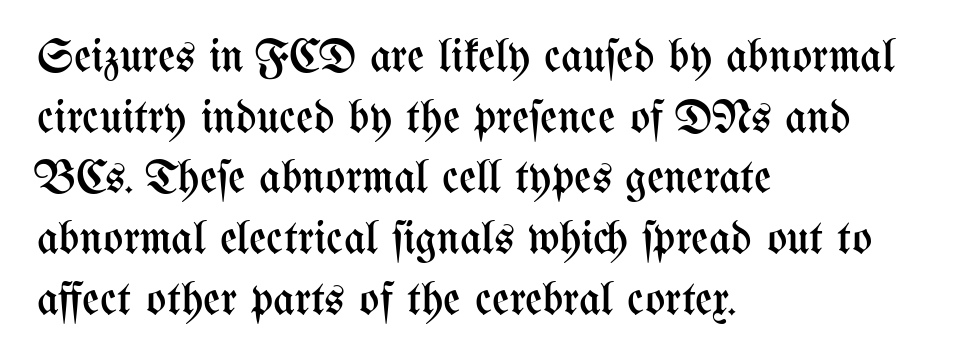
{"italic": "no", "bold": "no", "weight": "regular", "width": "condensed", "stroke_contrast": "medium", "x_height": "medium", "monospaced": "no", "underline": "no", "align": "left", "line_spacing": "normal", "line_spacing_ratio": 1.29, "letter_spacing": "normal", "letter_spacing_em": 0.0, "glyph_px": 47}
